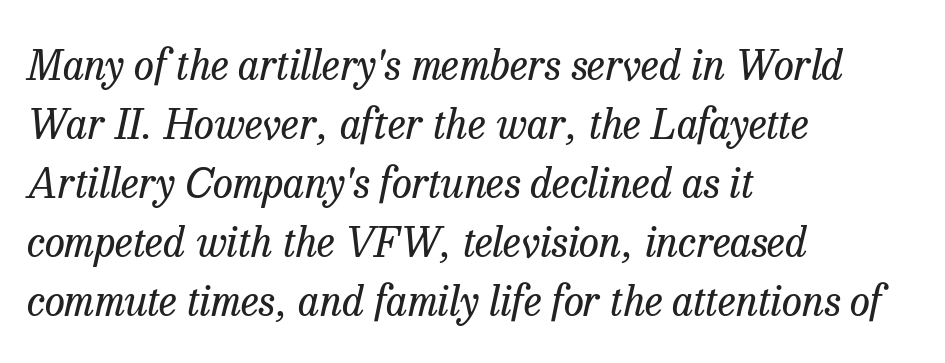
The image shows 41 px regular-weight serif type, italic (leaning right); set left-aligned, normal line spacing (1.44x), normal letter spacing, not underlined; low stroke contrast and a medium x-height.
